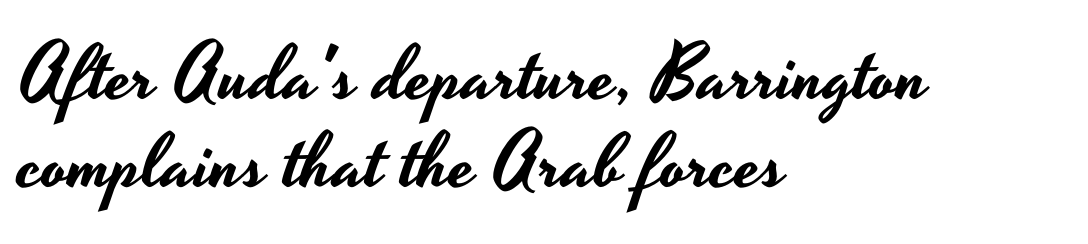
{"serif": "no", "width": "wide", "stroke_contrast": "low", "x_height": "small", "monospaced": "no", "underline": "no", "align": "left", "line_spacing": "tight", "line_spacing_ratio": 1.14, "letter_spacing": "normal", "letter_spacing_em": 0.0, "glyph_px": 77}
